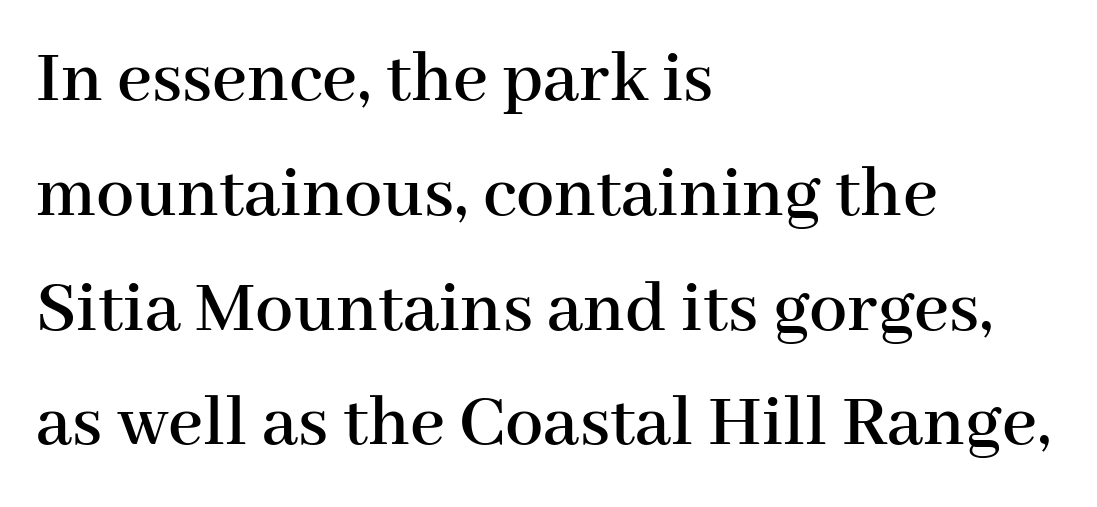
The image shows 76 px serif type, upright; set left-aligned, normal line spacing (1.51x), normal letter spacing, not underlined; high stroke contrast and a medium x-height.
